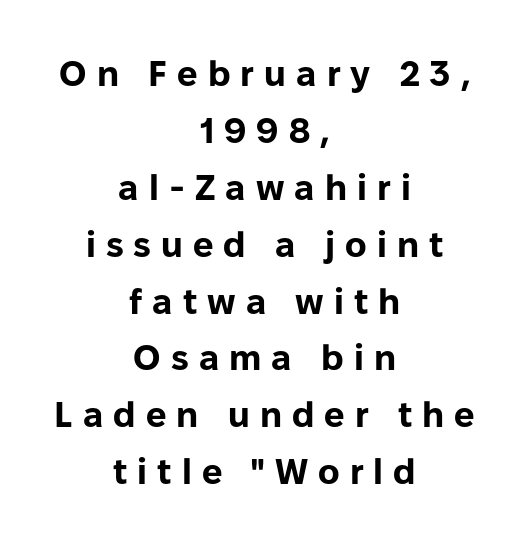
The image shows 36 px bold sans-serif type, upright; set centered, normal line spacing (1.58x), unusually wide letter spacing (+0.28 em), not underlined; low stroke contrast and a medium x-height.
